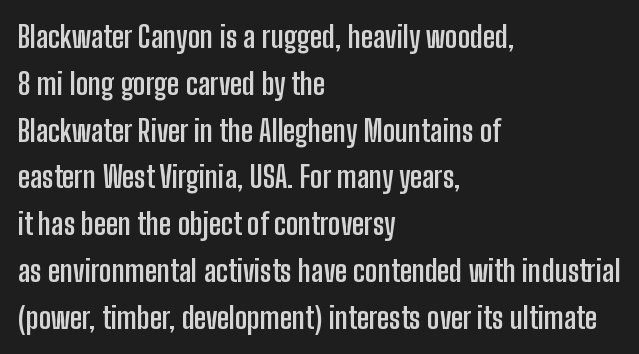
The typeface chosen for these lines omits serifs. Short note: letters normally spaced. Summary of weight: heavy, a full bold. Type without underlining.
